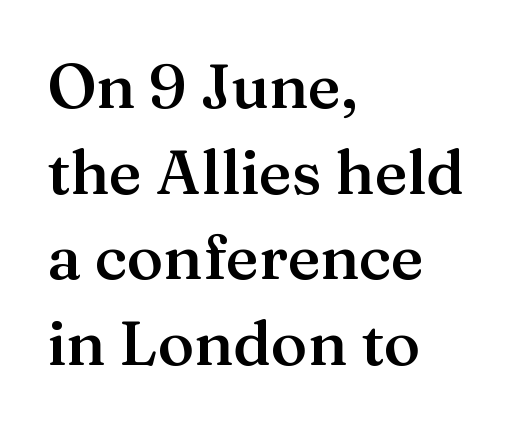
Q: Is the text bold? A: Semi-bold.
Q: Is the text italic (slanted)? A: No, it is upright.
Q: Is the typeface a serif or a sans-serif typeface? A: Serif.
Q: Is the text underlined? A: No.
Q: How is the paragraph aligned? A: Left-aligned.
Q: Is the spacing between letters normal or unusually wide? A: Normal.
Q: Is the spacing between lines tight, normal or loose? A: Normal.
Q: Width (condensed, normal, or wide)? A: Normal.
Q: Stroke contrast? A: Medium.
Q: x-height? A: Medium.
Q: Monospaced? A: No.
